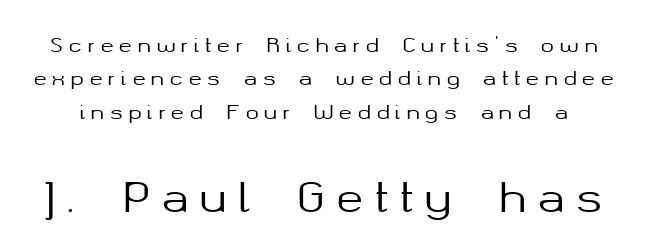
Size hierarchy here favors the trailing block over the leading one. When letters stand straight like this, we call the style roman or upright. A sans-serif font was chosen for this passage. The baseline area is clear. Letter spacing: wide. Rows of type keep a routine distance in the vertical direction.
